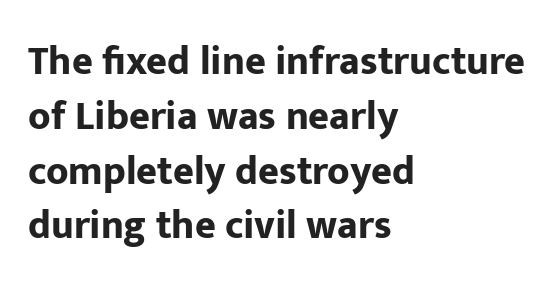
Q: Is the text bold? A: Yes.
Q: Is the text italic (slanted)? A: No, it is upright.
Q: Is the typeface a serif or a sans-serif typeface? A: Sans-serif.
Q: Is the text underlined? A: No.
Q: How is the paragraph aligned? A: Left-aligned.
Q: Is the spacing between letters normal or unusually wide? A: Normal.
Q: Is the spacing between lines tight, normal or loose? A: Normal.
Q: Width (condensed, normal, or wide)? A: Normal.
Q: Stroke contrast? A: Low.
Q: x-height? A: Medium.
Q: Monospaced? A: No.
